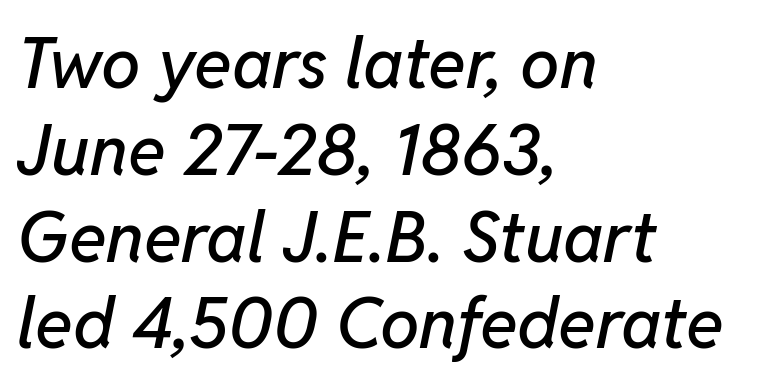
{"italic": "yes", "lean": "right", "slant_degrees": 11, "width": "normal", "stroke_contrast": "low", "x_height": "medium", "monospaced": "no", "underline": "no", "align": "left", "line_spacing_ratio": 1.24, "letter_spacing": "normal", "letter_spacing_em": 0.0, "glyph_px": 70}
